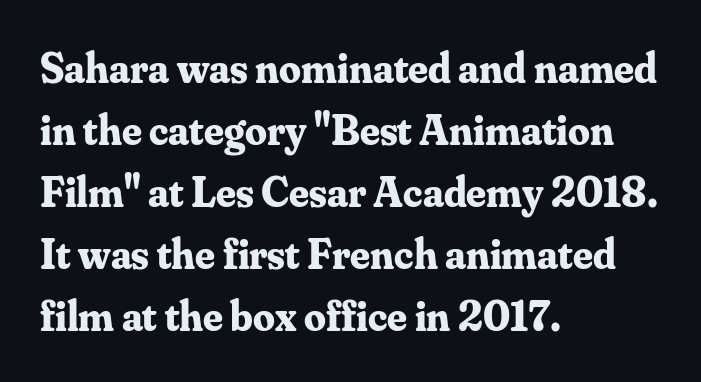
{"serif": "yes", "italic": "no", "bold": "yes", "weight": "bold", "width": "normal", "stroke_contrast": "medium", "x_height": "small", "monospaced": "no", "underline": "no", "align": "left", "line_spacing": "normal", "line_spacing_ratio": 1.44, "letter_spacing": "normal", "letter_spacing_em": 0.0, "glyph_px": 43}
